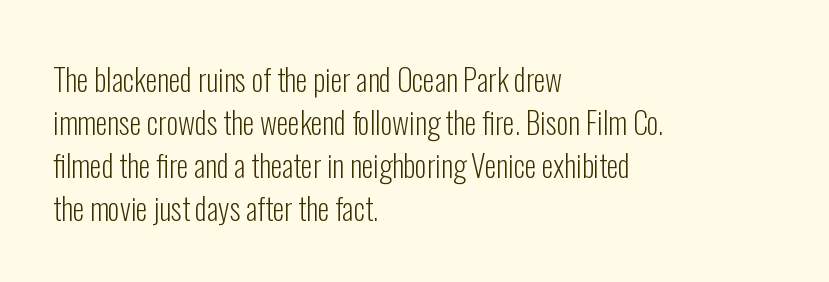
{"serif": "no", "italic": "no", "bold": "no", "weight": "light", "width": "condensed", "stroke_contrast": "low", "x_height": "medium", "monospaced": "no", "underline": "no", "align": "left", "line_spacing": "normal", "line_spacing_ratio": 1.43, "letter_spacing": "normal", "letter_spacing_em": 0.0, "glyph_px": 30}
